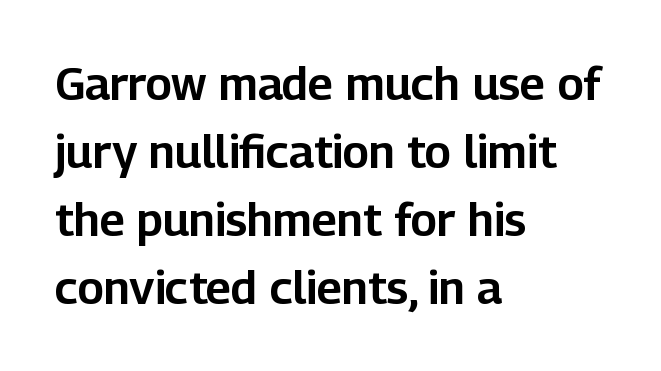
{"serif": "no", "italic": "no", "width": "normal", "stroke_contrast": "low", "x_height": "medium", "monospaced": "no", "underline": "no", "align": "left", "line_spacing": "normal", "line_spacing_ratio": 1.48, "letter_spacing": "normal", "letter_spacing_em": 0.0, "glyph_px": 46}
